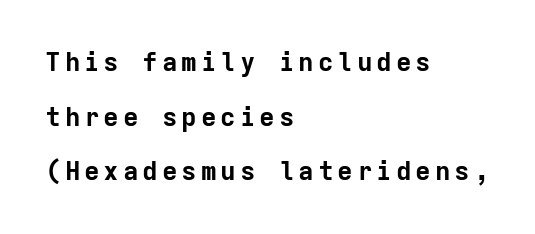
A full-strength bold gives these letters their thick strokes. Notice how the passage keeps a crisp vertical edge on the left only. No italicization has been applied; the sample stays upright. The glyphs are unaccompanied by any horizontal stroke below them. The leading is generous, giving the passage an open texture.
